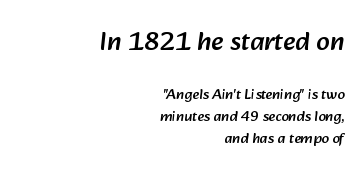
The image shows 27 px text type; set right-aligned, normal line spacing (1.48x), normal letter spacing, not underlined; the first (top) block is 1.8x larger.
